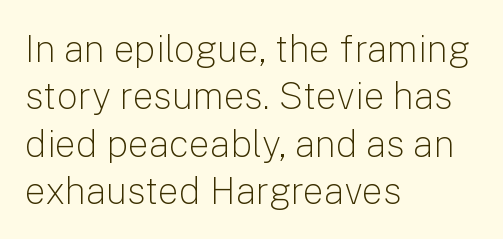
{"serif": "no", "italic": "no", "bold": "no", "weight": "light", "width": "normal", "stroke_contrast": "low", "x_height": "medium", "monospaced": "no", "underline": "no", "align": "left", "line_spacing": "normal", "line_spacing_ratio": 1.28, "letter_spacing": "normal", "letter_spacing_em": 0.0, "glyph_px": 37}
